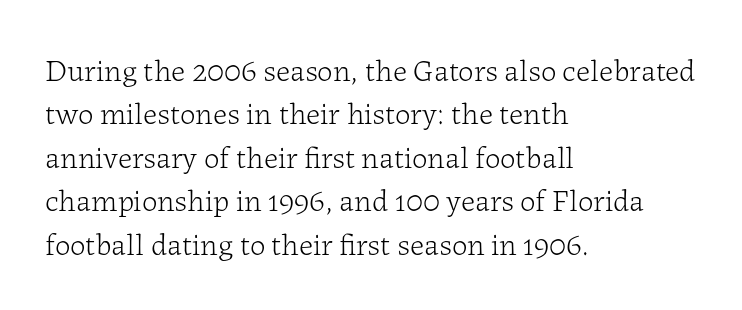
Q: Is the text bold? A: No.
Q: Is the text italic (slanted)? A: No, it is upright.
Q: Is the typeface a serif or a sans-serif typeface? A: Serif.
Q: Is the text underlined? A: No.
Q: How is the paragraph aligned? A: Left-aligned.
Q: Is the spacing between letters normal or unusually wide? A: Normal.
Q: Is the spacing between lines tight, normal or loose? A: Normal.
Q: Width (condensed, normal, or wide)? A: Normal.
Q: Stroke contrast? A: Low.
Q: x-height? A: Medium.
Q: Monospaced? A: No.
